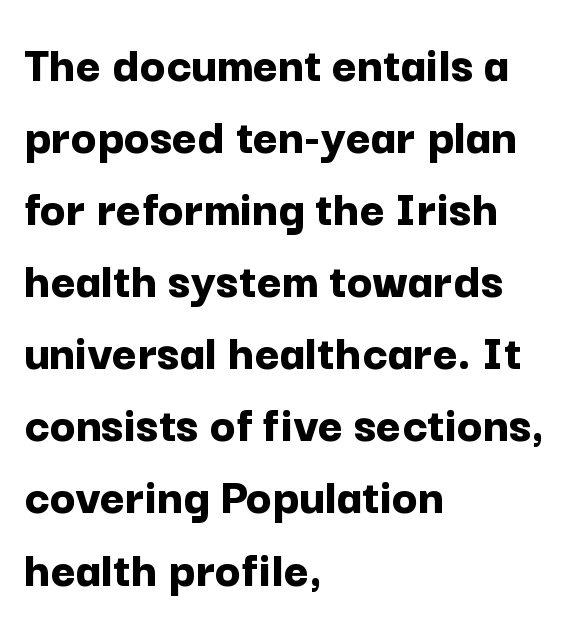
Q: Is the text bold? A: Yes.
Q: Is the text italic (slanted)? A: No, it is upright.
Q: Is the typeface a serif or a sans-serif typeface? A: Sans-serif.
Q: Is the text underlined? A: No.
Q: How is the paragraph aligned? A: Left-aligned.
Q: Is the spacing between letters normal or unusually wide? A: Normal.
Q: Is the spacing between lines tight, normal or loose? A: Normal.
Q: Width (condensed, normal, or wide)? A: Normal.
Q: Stroke contrast? A: Low.
Q: x-height? A: Medium.
Q: Monospaced? A: No.
